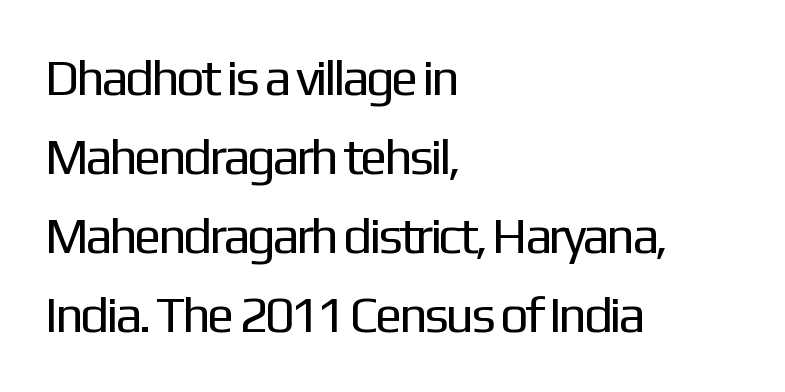
The passage shown has conventional tracking throughout. Where is the straight margin? On the left. Grotesque or geometric, the face here clearly has no serifs. One glance says typical: line gaps are just what's usual. The passage shown is typed in a proportional face where columns would drift. Check under the words: just untouched page.
